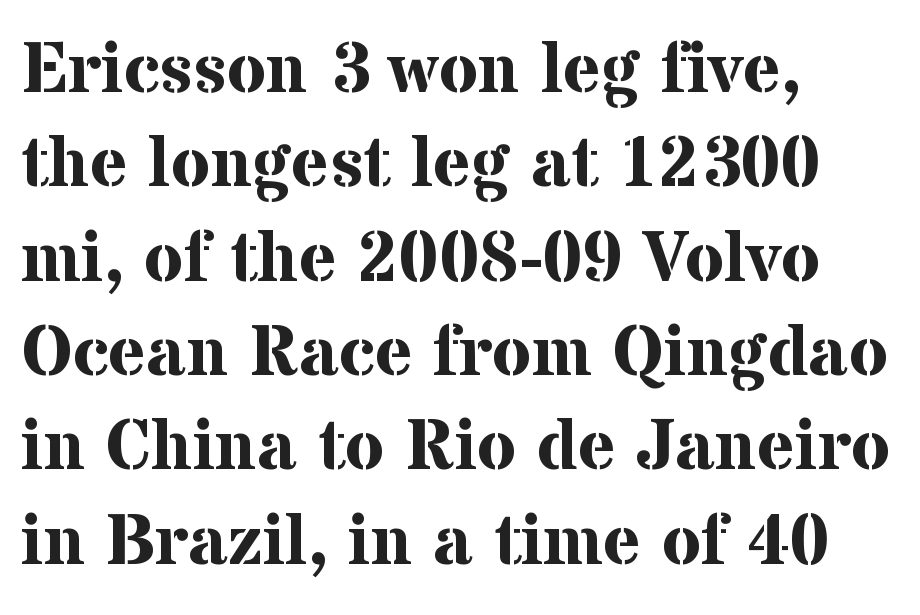
Q: Is the text bold? A: Yes.
Q: Is the text italic (slanted)? A: No, it is upright.
Q: Is the typeface a serif or a sans-serif typeface? A: Serif.
Q: Is the text underlined? A: No.
Q: How is the paragraph aligned? A: Left-aligned.
Q: Is the spacing between letters normal or unusually wide? A: Normal.
Q: Is the spacing between lines tight, normal or loose? A: Normal.
Q: Width (condensed, normal, or wide)? A: Normal.
Q: Stroke contrast? A: Medium.
Q: x-height? A: Medium.
Q: Monospaced? A: No.
